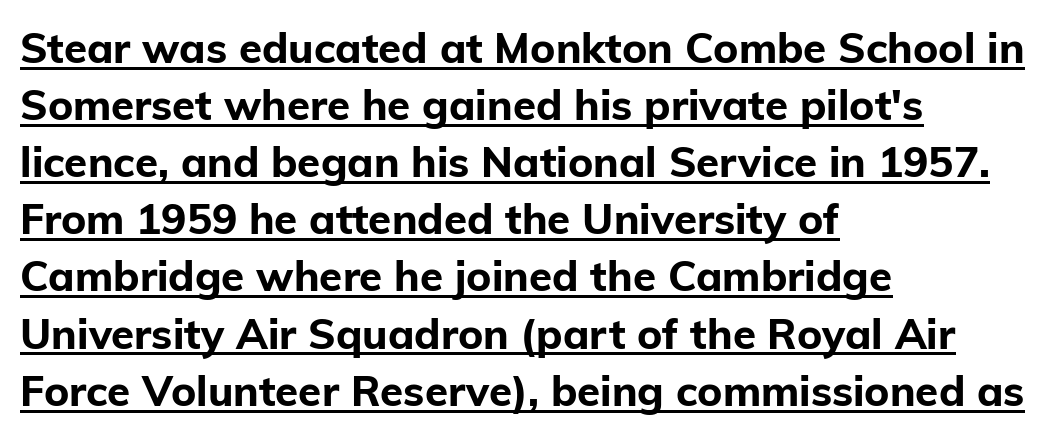
The image shows 42 px bold sans-serif type, upright; set left-aligned, normal line spacing (1.36x), normal letter spacing, underlined; low stroke contrast and a medium x-height.
